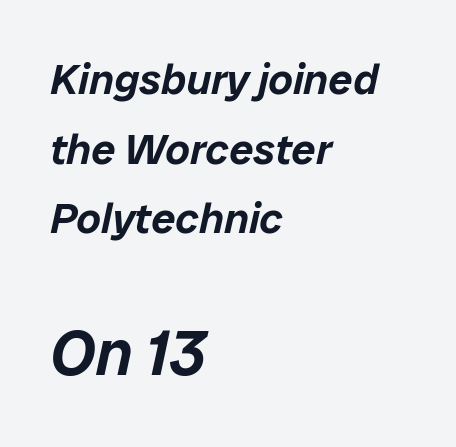
Q: Is the text italic (slanted)? A: Yes, it leans right by about 12 degrees.
Q: Is the text underlined? A: No.
Q: How is the paragraph aligned? A: Left-aligned.
Q: Is the spacing between letters normal or unusually wide? A: Normal.
Q: Is the spacing between lines tight, normal or loose? A: Normal.
Q: Which block of text is set in a larger size, the first (top) or the second (bottom)? A: The second (bottom) one.
Q: Width (condensed, normal, or wide)? A: Normal.
Q: Stroke contrast? A: Low.
Q: x-height? A: Medium.
Q: Monospaced? A: No.
